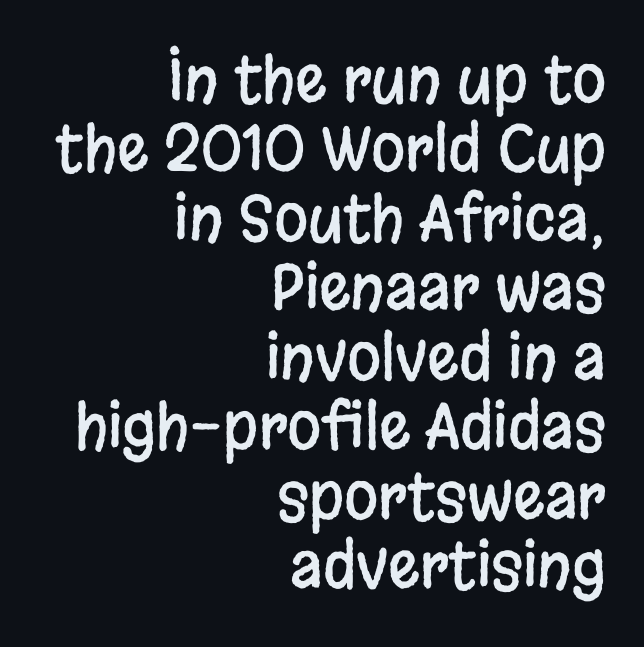
The image shows 62 px condensed sans-serif type, upright; set right-aligned, tight line spacing (1.12x), normal letter spacing, not underlined; low stroke contrast and a large x-height.
